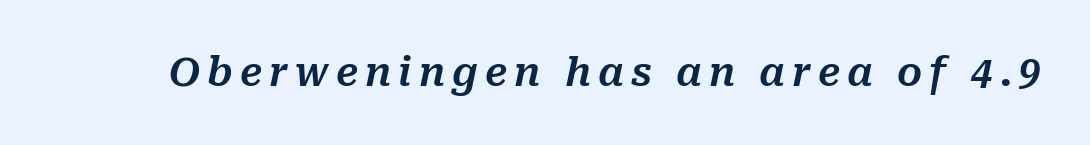
{"italic": "yes", "lean": "right", "slant_degrees": 10, "width": "normal", "stroke_contrast": "medium", "x_height": "medium", "monospaced": "no", "underline": "no", "glyph_px": 39}
